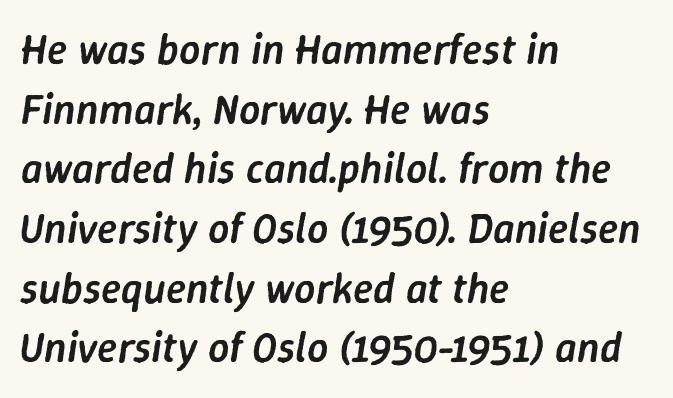
{"italic": "yes", "lean": "right", "slant_degrees": 9, "bold": "semi", "weight": "semibold", "width": "normal", "stroke_contrast": "low", "x_height": "medium", "monospaced": "no", "underline": "no", "align": "left", "line_spacing": "normal", "line_spacing_ratio": 1.42, "letter_spacing": "normal", "letter_spacing_em": 0.0, "glyph_px": 42}
